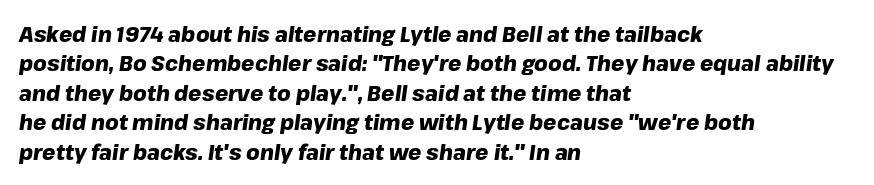
{"italic": "yes", "lean": "right", "slant_degrees": 8, "bold": "yes", "underline": "no", "align": "left", "line_spacing": "normal", "line_spacing_ratio": 1.4, "letter_spacing": "normal", "letter_spacing_em": 0.0, "glyph_px": 21}
